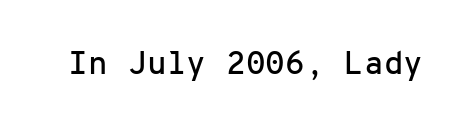
Q: Is the text italic (slanted)? A: No, it is upright.
Q: Is the typeface a serif or a sans-serif typeface? A: Sans-serif.
Q: Is the text underlined? A: No.
Q: Is the spacing between letters normal or unusually wide? A: Normal.
Q: Width (condensed, normal, or wide)? A: Normal.
Q: Stroke contrast? A: Low.
Q: x-height? A: Medium.
Q: Monospaced? A: Yes.
